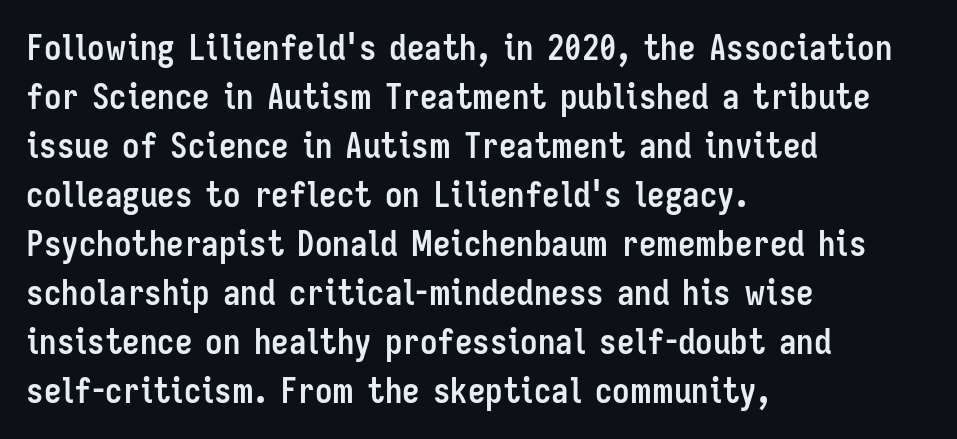
Q: Is the text bold? A: Yes.
Q: Is the text italic (slanted)? A: No, it is upright.
Q: Is the typeface a serif or a sans-serif typeface? A: Sans-serif.
Q: Is the text underlined? A: No.
Q: How is the paragraph aligned? A: Left-aligned.
Q: Is the spacing between letters normal or unusually wide? A: Normal.
Q: Is the spacing between lines tight, normal or loose? A: Normal.
Q: Width (condensed, normal, or wide)? A: Condensed.
Q: Stroke contrast? A: Low.
Q: x-height? A: Medium.
Q: Monospaced? A: No.
